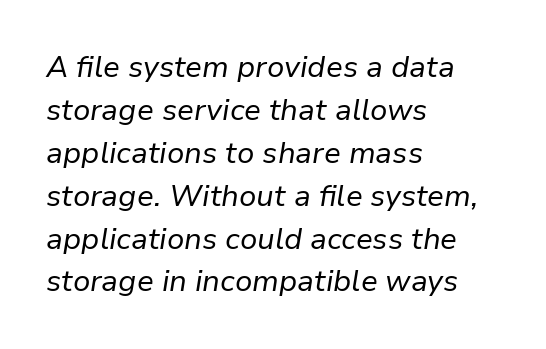
The image shows 30 px regular-weight type, italic (leaning right); set left-aligned, normal line spacing (1.43x), normal letter spacing, not underlined; low stroke contrast and a medium x-height.
